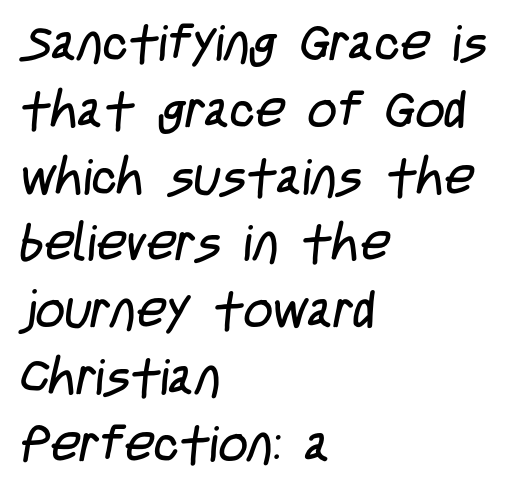
{"serif": "no", "bold": "no", "weight": "regular", "width": "condensed", "stroke_contrast": "low", "x_height": "large", "monospaced": "no", "underline": "no", "align": "left", "line_spacing": "normal", "line_spacing_ratio": 1.31, "letter_spacing": "normal", "letter_spacing_em": 0.0, "glyph_px": 51}
